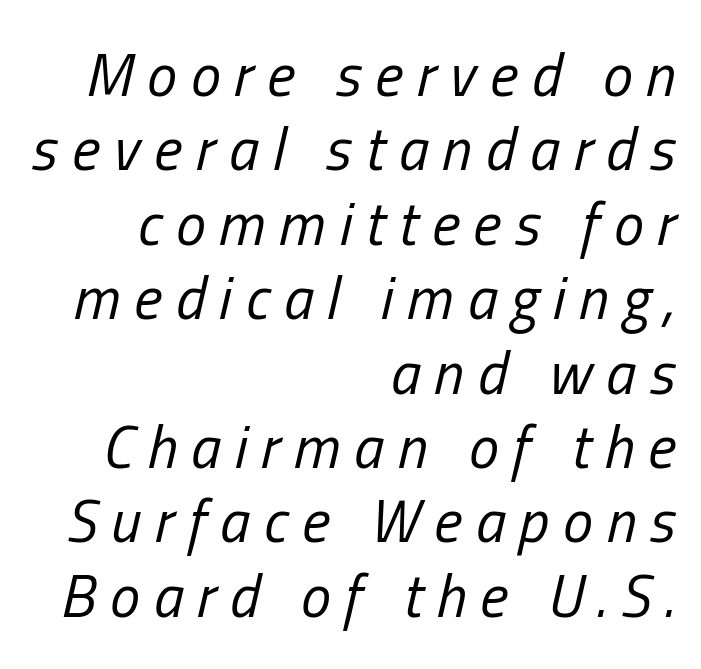
Note the varied advance widths — an 'i' is clearly narrower than an 'm'. Has an underline been added? It has not. Here the glyphs are tracked loosely, breaking word shapes into spaced letters. Is the type heavy? It reads as light-to-regular instead.
